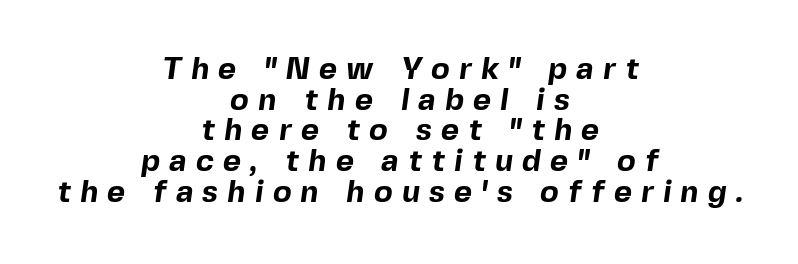
Q: Is the text bold? A: Yes.
Q: Is the typeface a serif or a sans-serif typeface? A: Sans-serif.
Q: Is the text underlined? A: No.
Q: How is the paragraph aligned? A: Centered.
Q: Is the spacing between letters normal or unusually wide? A: Unusually wide.
Q: Is the spacing between lines tight, normal or loose? A: Tight.
Q: Width (condensed, normal, or wide)? A: Normal.
Q: x-height? A: Medium.
Q: Monospaced? A: No.
